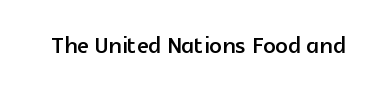
The image shows 31 px sans-serif type, upright; set normal letter spacing, not underlined; a medium x-height.
